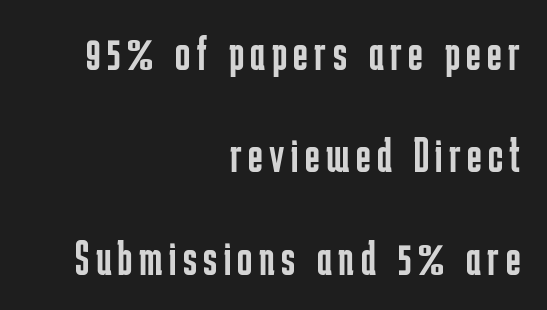
The image shows 50 px regular-weight, condensed sans-serif type, upright; set right-aligned, loose line spacing (2.05x), not underlined; low stroke contrast and a medium x-height.
